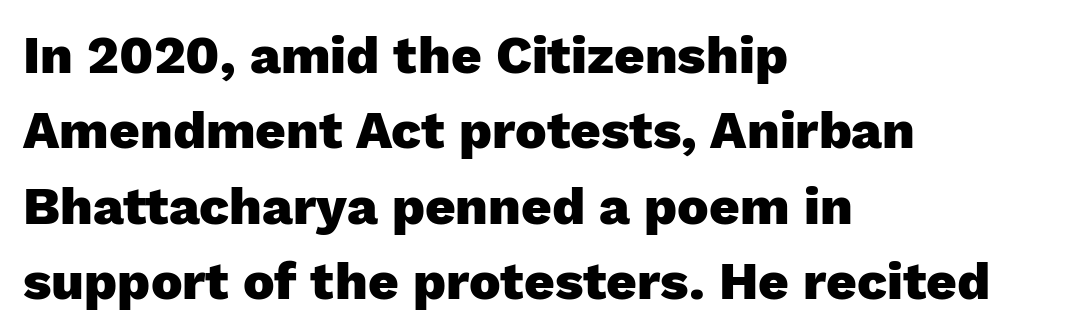
The image shows 53 px heavy sans-serif type, upright; set left-aligned, normal line spacing (1.42x), normal letter spacing, not underlined; low stroke contrast and a medium x-height.
